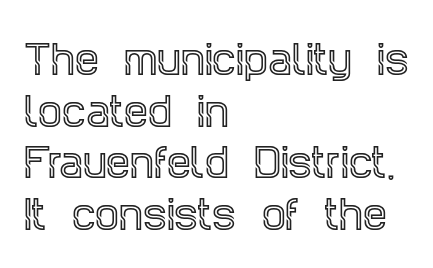
Q: Is the text italic (slanted)? A: No, it is upright.
Q: Is the typeface a serif or a sans-serif typeface? A: Serif.
Q: Is the text underlined? A: No.
Q: How is the paragraph aligned? A: Left-aligned.
Q: Is the spacing between letters normal or unusually wide? A: Normal.
Q: Is the spacing between lines tight, normal or loose? A: Normal.
Q: Width (condensed, normal, or wide)? A: Condensed.
Q: x-height? A: Large.
Q: Monospaced? A: No.
